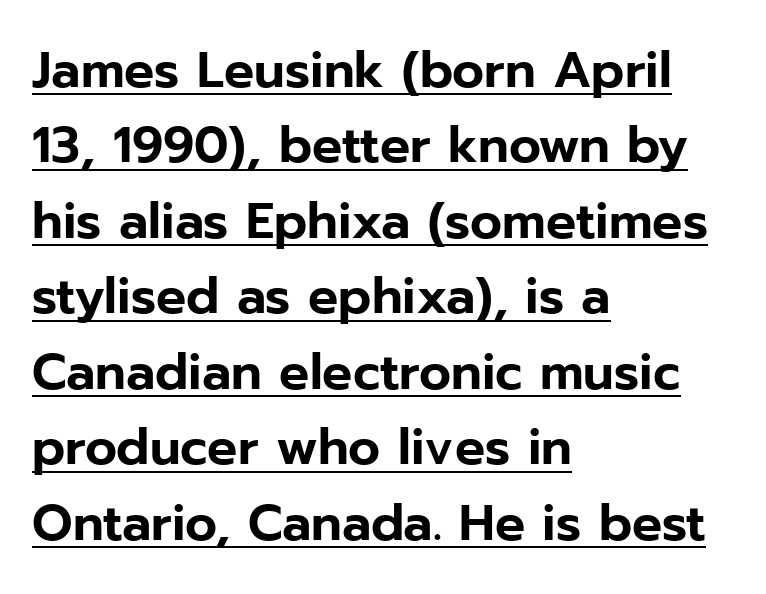
Q: Is the text italic (slanted)? A: No, it is upright.
Q: Is the typeface a serif or a sans-serif typeface? A: Sans-serif.
Q: Is the text underlined? A: Yes.
Q: How is the paragraph aligned? A: Left-aligned.
Q: Is the spacing between letters normal or unusually wide? A: Normal.
Q: Is the spacing between lines tight, normal or loose? A: Normal.
Q: Width (condensed, normal, or wide)? A: Normal.
Q: Stroke contrast? A: Low.
Q: x-height? A: Medium.
Q: Monospaced? A: No.
